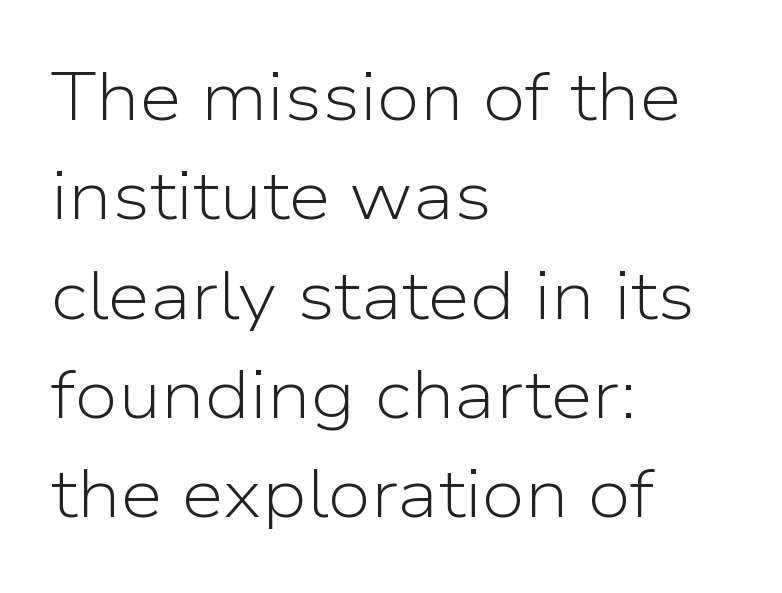
{"serif": "no", "italic": "no", "bold": "no", "weight": "light", "width": "normal", "stroke_contrast": "low", "x_height": "medium", "monospaced": "no", "underline": "no", "align": "left", "line_spacing": "normal", "line_spacing_ratio": 1.46, "letter_spacing": "normal", "letter_spacing_em": 0.0, "glyph_px": 68}
